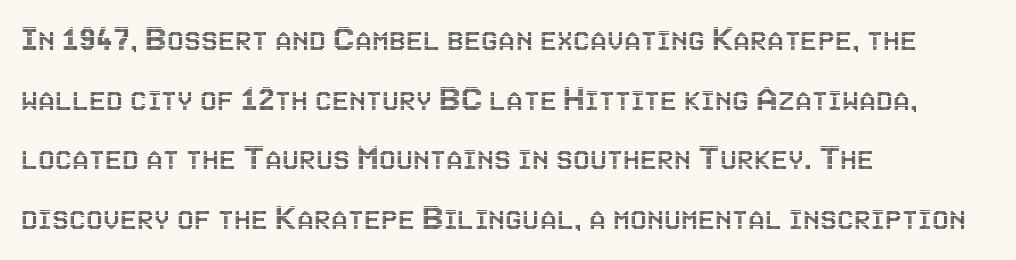
{"italic": "no", "width": "condensed", "x_height": "large", "monospaced": "no", "underline": "no", "align": "left", "line_spacing": "normal", "line_spacing_ratio": 1.57, "letter_spacing": "normal", "letter_spacing_em": 0.0, "glyph_px": 38}
